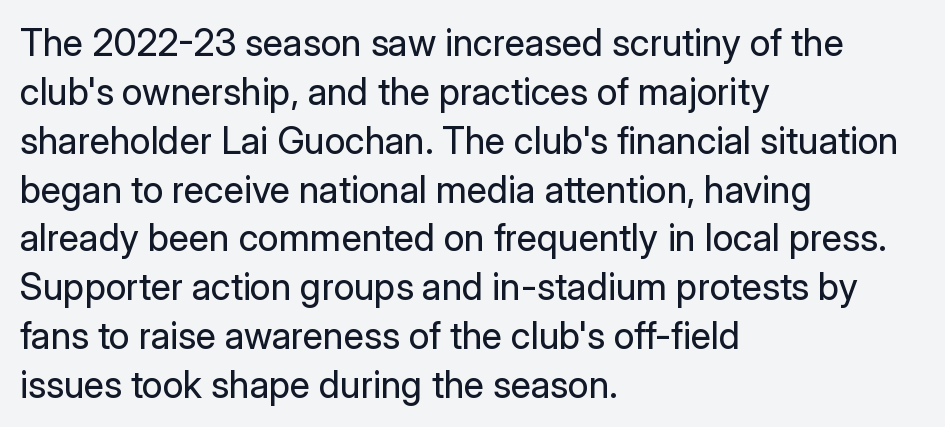
The image shows 37 px regular-weight sans-serif type, upright; set left-aligned, normal line spacing (1.32x), normal letter spacing, not underlined; low stroke contrast and a medium x-height.
